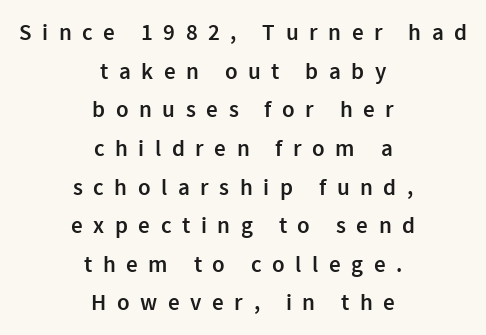
Q: Is the text bold? A: Semi-bold.
Q: Is the text italic (slanted)? A: No, it is upright.
Q: Is the text underlined? A: No.
Q: How is the paragraph aligned? A: Centered.
Q: Is the spacing between letters normal or unusually wide? A: Unusually wide.
Q: Is the spacing between lines tight, normal or loose? A: Normal.
